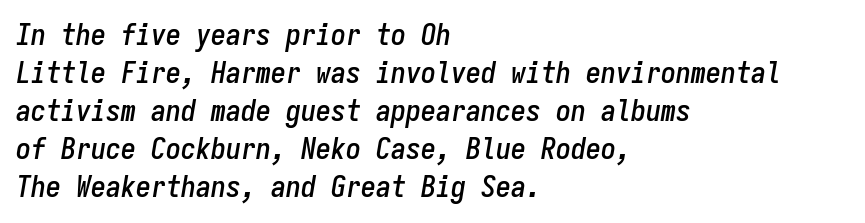
Do the characters align in a grid? Yes, the font is monospaced. Words appear dense and cohesive because spacing is normal. Whoever set this chose a conventional vertical rhythm. Underline: absent.
